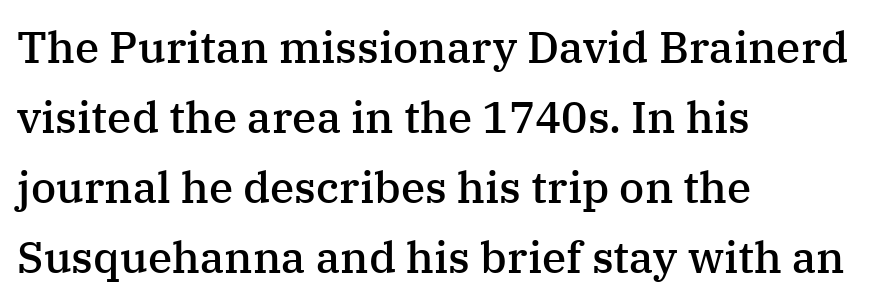
The image shows 44 px semibold serif type, upright; set left-aligned, normal line spacing (1.59x), normal letter spacing, not underlined; medium stroke contrast and a medium x-height.
